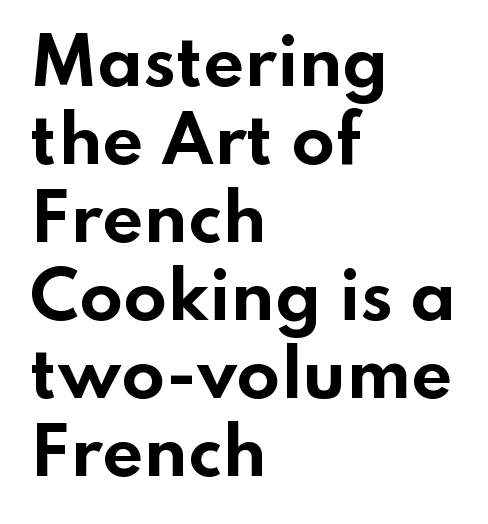
Q: Is the text bold? A: Yes.
Q: Is the text italic (slanted)? A: No, it is upright.
Q: Is the typeface a serif or a sans-serif typeface? A: Sans-serif.
Q: Is the text underlined? A: No.
Q: How is the paragraph aligned? A: Left-aligned.
Q: Is the spacing between letters normal or unusually wide? A: Normal.
Q: Width (condensed, normal, or wide)? A: Wide.
Q: Stroke contrast? A: Low.
Q: x-height? A: Small.
Q: Monospaced? A: No.
